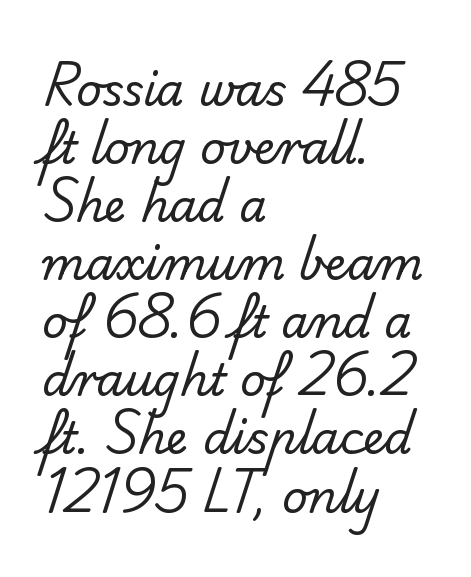
{"serif": "no", "bold": "no", "weight": "regular", "width": "normal", "stroke_contrast": "low", "x_height": "small", "monospaced": "no", "underline": "no", "align": "left", "line_spacing": "normal", "line_spacing_ratio": 1.32, "letter_spacing": "normal", "letter_spacing_em": 0.0, "glyph_px": 44}
